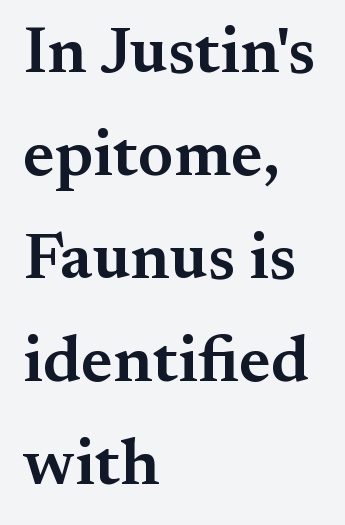
{"serif": "yes", "italic": "no", "bold": "semi", "weight": "semibold", "width": "normal", "stroke_contrast": "medium", "x_height": "small", "monospaced": "no", "underline": "no", "align": "left", "line_spacing": "normal", "line_spacing_ratio": 1.56, "letter_spacing": "normal", "letter_spacing_em": 0.0, "glyph_px": 66}
